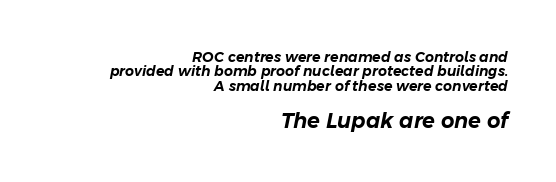
The image shows 21 px text type, italic (leaning right); set right-aligned, tight line spacing (1.03x), normal letter spacing, not underlined; the second (bottom) block is 1.5x larger.
